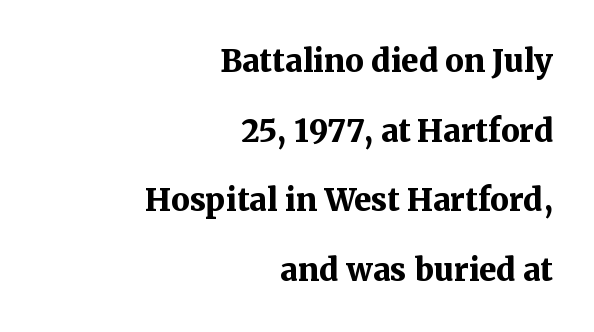
{"serif": "yes", "italic": "no", "bold": "yes", "weight": "bold", "width": "normal", "stroke_contrast": "medium", "x_height": "medium", "monospaced": "no", "underline": "no", "align": "right", "line_spacing": "loose", "line_spacing_ratio": 2.25, "letter_spacing": "normal", "letter_spacing_em": 0.0, "glyph_px": 31}
